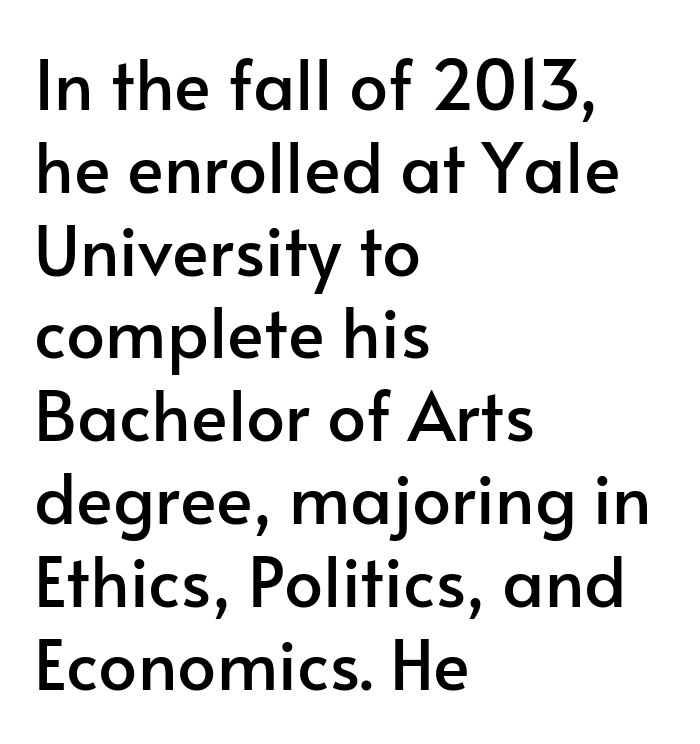
Q: Is the text italic (slanted)? A: No, it is upright.
Q: Is the typeface a serif or a sans-serif typeface? A: Sans-serif.
Q: Is the text underlined? A: No.
Q: How is the paragraph aligned? A: Left-aligned.
Q: Is the spacing between letters normal or unusually wide? A: Normal.
Q: Width (condensed, normal, or wide)? A: Normal.
Q: Stroke contrast? A: Low.
Q: x-height? A: Small.
Q: Monospaced? A: No.
